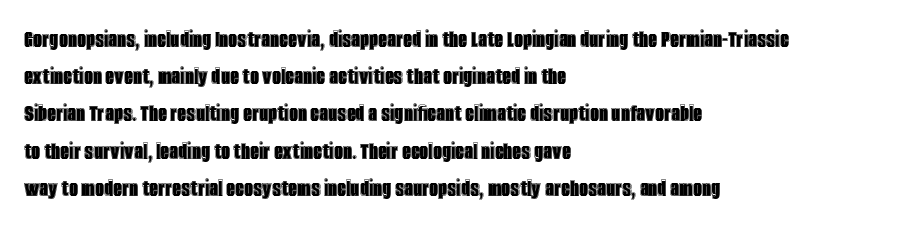
{"italic": "no", "underline": "no", "align": "left", "line_spacing": "normal", "line_spacing_ratio": 1.49, "letter_spacing": "normal", "letter_spacing_em": 0.0, "glyph_px": 25}
